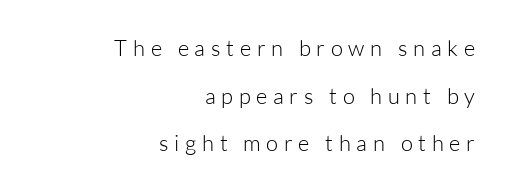
{"italic": "no", "bold": "no", "underline": "no", "align": "right", "line_spacing": "loose", "line_spacing_ratio": 2.17, "letter_spacing": "wide", "letter_spacing_em": 0.26, "glyph_px": 22}
